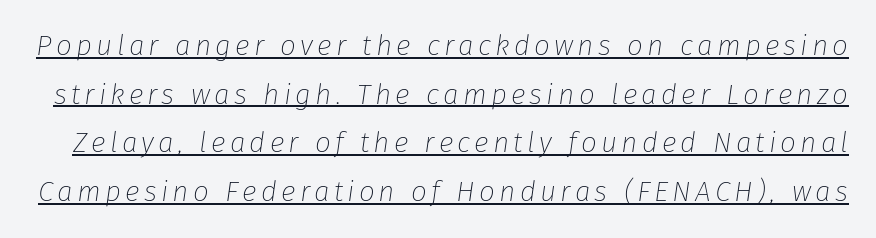
Q: Is the text bold? A: No.
Q: Is the text italic (slanted)? A: Yes, it leans right by about 8 degrees.
Q: Is the text underlined? A: Yes.
Q: Width (condensed, normal, or wide)? A: Normal.
Q: Stroke contrast? A: Low.
Q: x-height? A: Medium.
Q: Monospaced? A: No.
